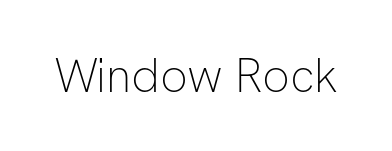
The image shows 48 px thin sans-serif type, upright; set normal letter spacing, not underlined; low stroke contrast and a medium x-height.
